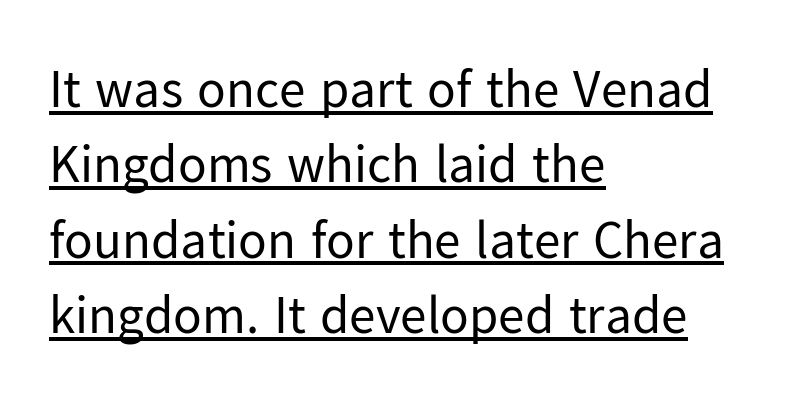
Has an underline been added? It has. Baseline-to-baseline distance is the conventional proportion of letter height. The paragraph shown leans on its left margin. This sample uses a sans-serif face.
